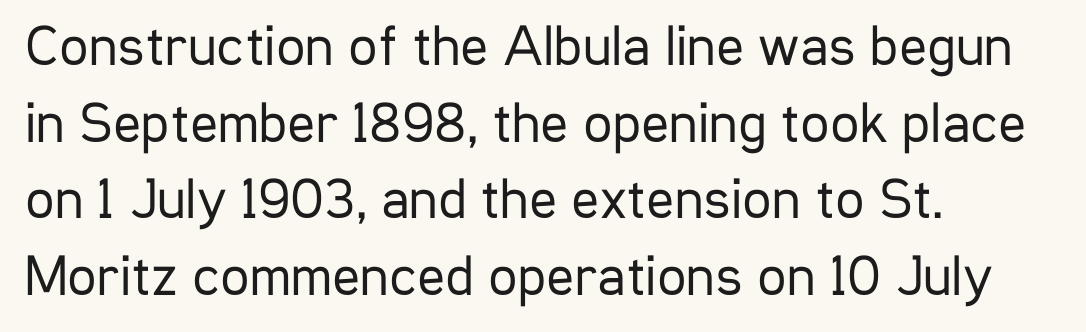
Q: Is the text bold? A: No.
Q: Is the text italic (slanted)? A: No, it is upright.
Q: Is the typeface a serif or a sans-serif typeface? A: Sans-serif.
Q: Is the text underlined? A: No.
Q: How is the paragraph aligned? A: Left-aligned.
Q: Is the spacing between letters normal or unusually wide? A: Normal.
Q: Is the spacing between lines tight, normal or loose? A: Normal.
Q: Width (condensed, normal, or wide)? A: Condensed.
Q: Stroke contrast? A: Low.
Q: x-height? A: Medium.
Q: Monospaced? A: No.
